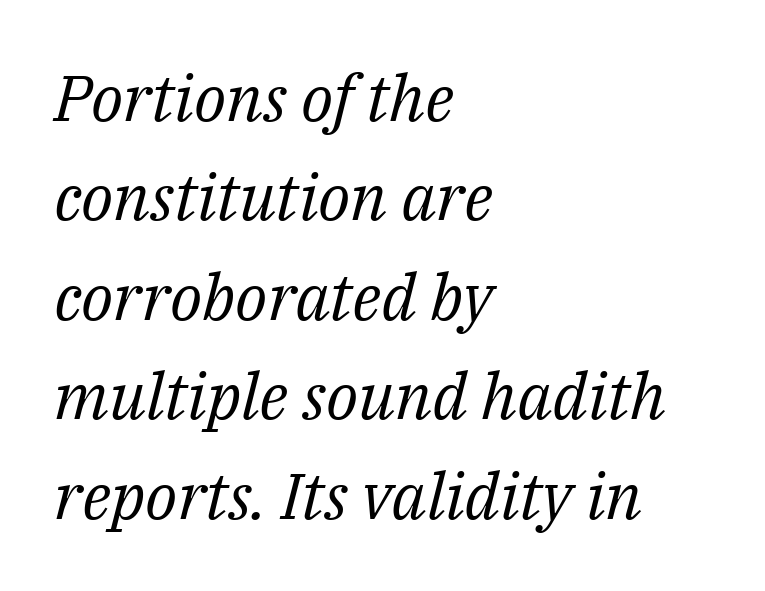
Q: Is the text bold? A: No.
Q: Is the text italic (slanted)? A: Yes, it leans right by about 14 degrees.
Q: Is the typeface a serif or a sans-serif typeface? A: Serif.
Q: Is the text underlined? A: No.
Q: How is the paragraph aligned? A: Left-aligned.
Q: Is the spacing between letters normal or unusually wide? A: Normal.
Q: Is the spacing between lines tight, normal or loose? A: Normal.
Q: Width (condensed, normal, or wide)? A: Normal.
Q: Stroke contrast? A: Medium.
Q: x-height? A: Medium.
Q: Monospaced? A: No.
